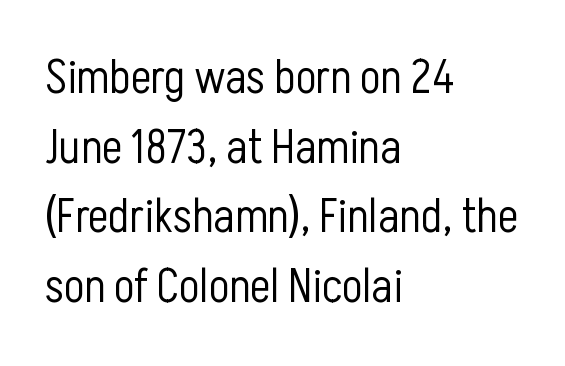
{"serif": "no", "italic": "no", "bold": "no", "weight": "light", "width": "condensed", "stroke_contrast": "low", "x_height": "medium", "monospaced": "no", "underline": "no", "align": "left", "line_spacing": "normal", "line_spacing_ratio": 1.45, "letter_spacing": "normal", "letter_spacing_em": 0.0, "glyph_px": 48}
